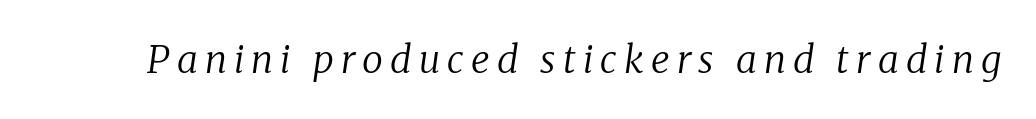
A serif font was chosen for this passage. Compared with a typical body face, this is equally light or lighter still. The gap between lines stays unmarked. Is this a fixed-width face? No — the glyphs have proportional, varying widths. The lettering tilts uniformly, giving the passage an italic look.
